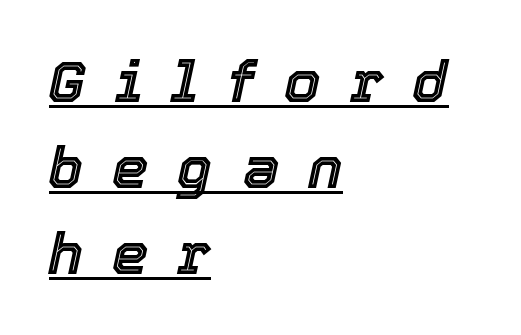
The image shows 58 px text type, italic (leaning right); set left-aligned, normal line spacing (1.48x), unusually wide letter spacing (+0.5 em), underlined; a medium x-height.
